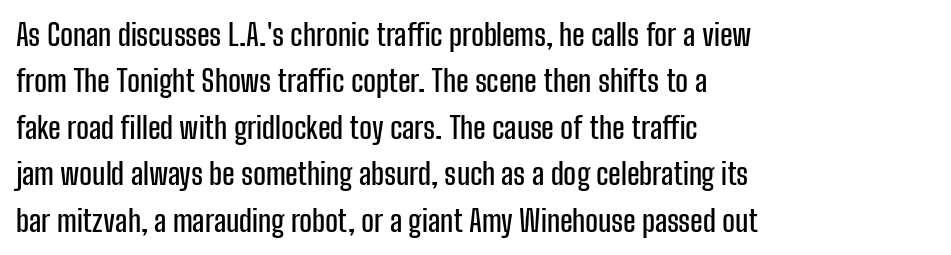
{"serif": "no", "italic": "no", "width": "condensed", "stroke_contrast": "low", "x_height": "medium", "monospaced": "no", "underline": "no", "align": "left", "line_spacing": "normal", "line_spacing_ratio": 1.55, "letter_spacing": "normal", "letter_spacing_em": 0.0, "glyph_px": 30}
